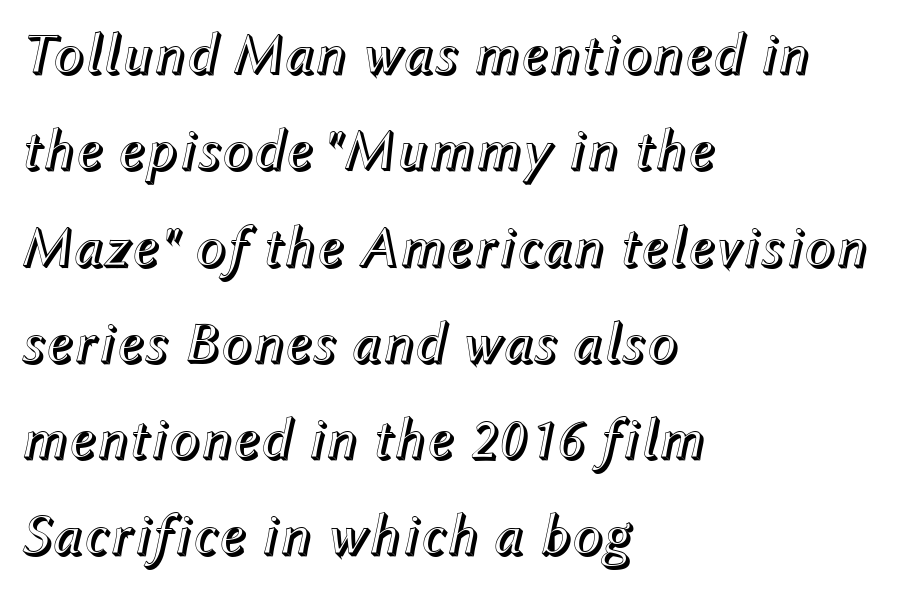
{"italic": "yes", "lean": "right", "slant_degrees": 12, "width": "normal", "x_height": "medium", "monospaced": "no", "underline": "no", "align": "left", "line_spacing": "normal", "line_spacing_ratio": 1.66, "letter_spacing": "normal", "letter_spacing_em": 0.0, "glyph_px": 58}
